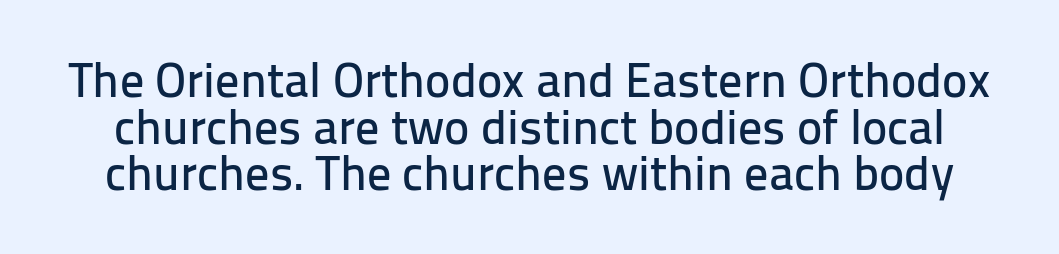
The image shows 48 px sans-serif type, upright; set tight line spacing (0.97x), normal letter spacing, not underlined; low stroke contrast and a medium x-height.
